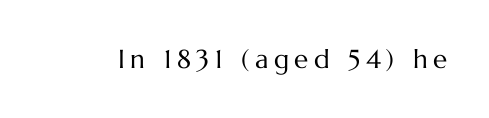
{"italic": "no", "bold": "no", "underline": "no", "letter_spacing": "wide", "letter_spacing_em": 0.21, "glyph_px": 26}
